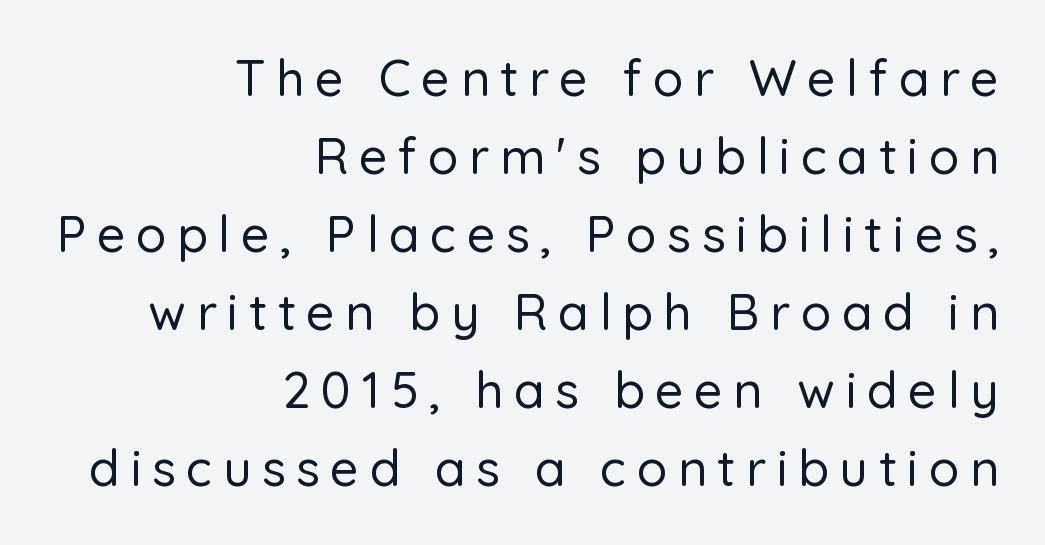
The rendering uses natural spacing where letterforms have individual widths. Letters rest on an invisible, unmarked baseline. The line-height multiplier appears to be the usual default. Tracking here is generous; glyphs stand well apart from one another. Observe the absence of serifs on each vertical stroke in this sample. It's the straight-up-and-down kind of type.
